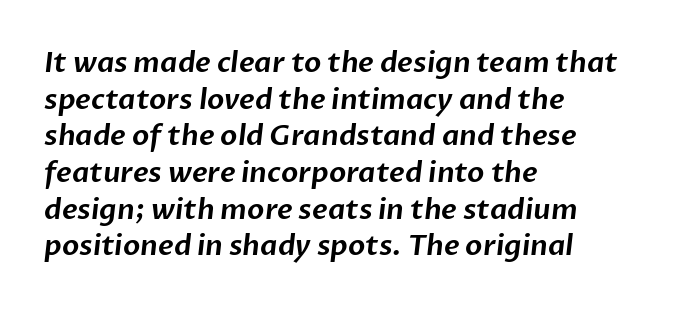
The image shows 28 px sans-serif type; set left-aligned, normal line spacing (1.31x), normal letter spacing, not underlined; low stroke contrast and a medium x-height.
